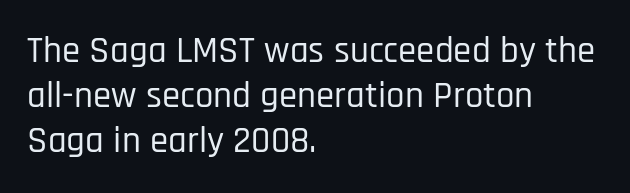
{"serif": "no", "italic": "no", "width": "condensed", "stroke_contrast": "low", "x_height": "large", "monospaced": "no", "underline": "no", "align": "left", "line_spacing_ratio": 1.22, "letter_spacing": "normal", "letter_spacing_em": 0.0, "glyph_px": 37}
